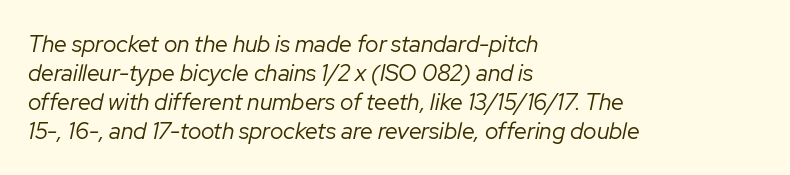
Standard letterfit; no display-style spreading of the glyphs. There's an unmistakable incline to the writing here. Left-aligned paragraph, ragged on the right. This is not heavy type; no bold has been used. Interline gaps are of average width in this sample. The foot of each line stays bare and open.
